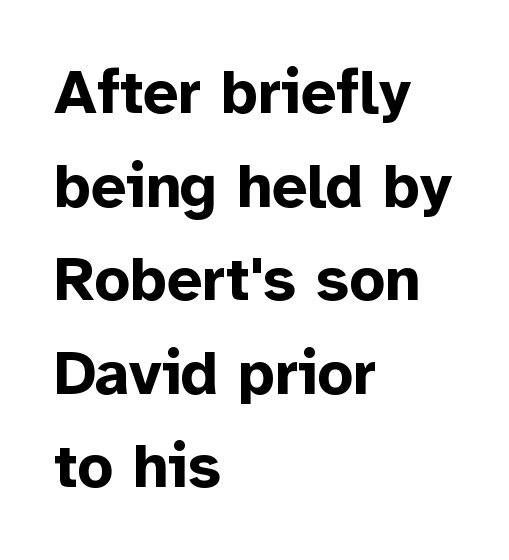
Font category for this specimen: sans-serif. The zone under the glyphs is completely vacant. Casual observation: everything's shoved over to the left. A dark, heavy texture on the line: the type is bold. What's the leading like? Ordinary, nothing unusual.
